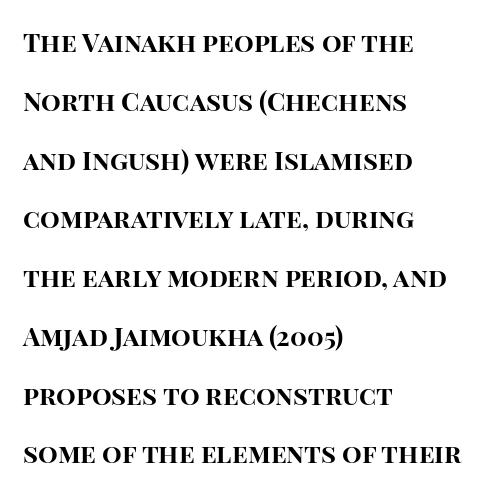
Q: Is the text bold? A: Yes.
Q: Is the text italic (slanted)? A: No, it is upright.
Q: Is the text underlined? A: No.
Q: How is the paragraph aligned? A: Left-aligned.
Q: Is the spacing between letters normal or unusually wide? A: Normal.
Q: Is the spacing between lines tight, normal or loose? A: Loose.
